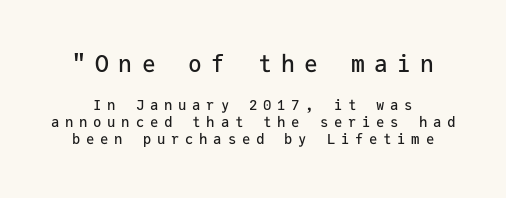
The image shows 23 px text type, upright; set line spacing 1.2x, unusually wide letter spacing (+0.41 em), not underlined; the first (top) block is 1.64x larger.
